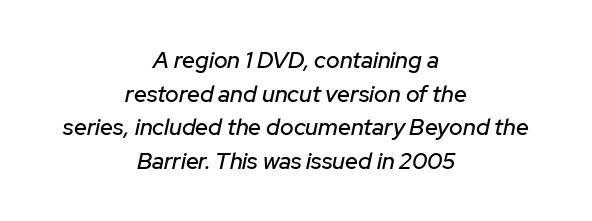
The image shows 23 px text type, italic (leaning right); set centered, normal line spacing (1.46x), normal letter spacing, not underlined.
